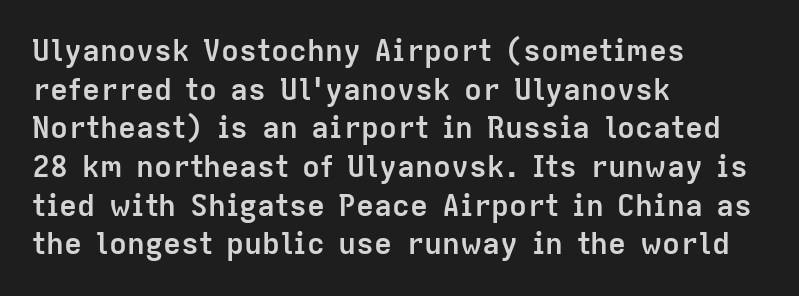
{"serif": "no", "italic": "no", "bold": "yes", "weight": "semibold", "width": "normal", "stroke_contrast": "low", "x_height": "medium", "monospaced": "no", "underline": "no", "align": "left", "line_spacing": "normal", "line_spacing_ratio": 1.29, "letter_spacing": "normal", "letter_spacing_em": 0.0, "glyph_px": 30}
